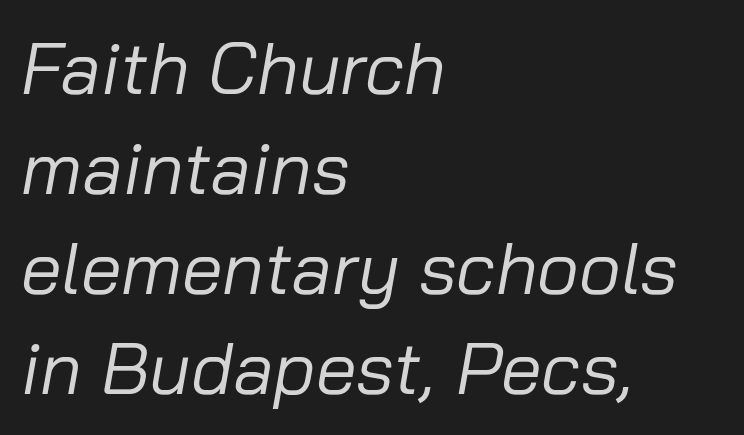
Q: Is the text bold? A: No.
Q: Is the text italic (slanted)? A: Yes, it leans right by about 10 degrees.
Q: Is the text underlined? A: No.
Q: How is the paragraph aligned? A: Left-aligned.
Q: Is the spacing between letters normal or unusually wide? A: Normal.
Q: Is the spacing between lines tight, normal or loose? A: Normal.
Q: Width (condensed, normal, or wide)? A: Normal.
Q: Stroke contrast? A: Low.
Q: x-height? A: Medium.
Q: Monospaced? A: No.
